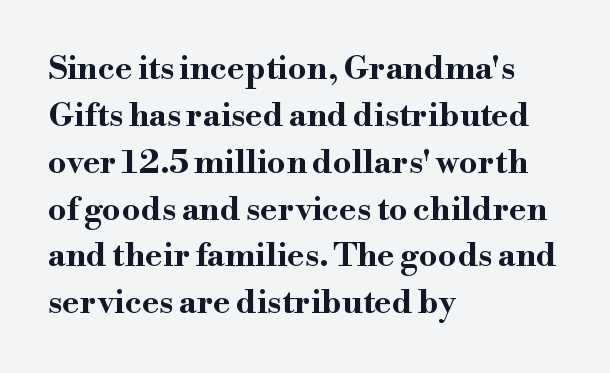
Q: Is the text bold? A: Yes.
Q: Is the text italic (slanted)? A: No, it is upright.
Q: Is the typeface a serif or a sans-serif typeface? A: Serif.
Q: Is the text underlined? A: No.
Q: How is the paragraph aligned? A: Left-aligned.
Q: Is the spacing between letters normal or unusually wide? A: Normal.
Q: Is the spacing between lines tight, normal or loose? A: Normal.
Q: Width (condensed, normal, or wide)? A: Wide.
Q: Stroke contrast? A: High.
Q: x-height? A: Small.
Q: Monospaced? A: No.
